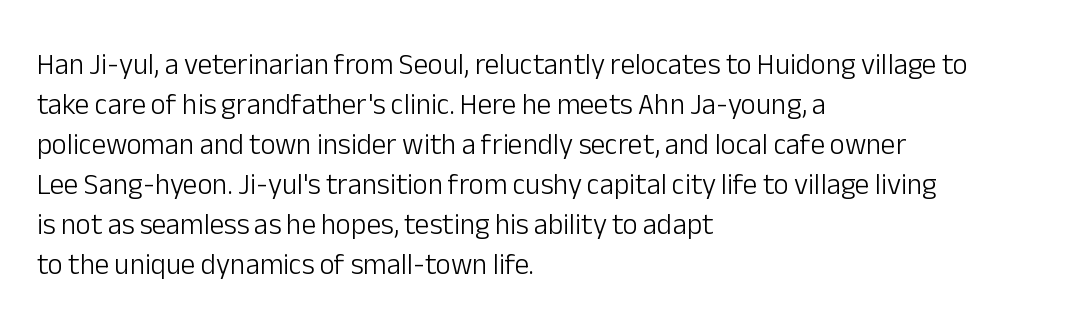
These lines stack with their left ends in a neat column. This is not heavy type; no bold has been used. Quick note: interline space is typical. The axis of the letterforms is exactly vertical. This sample has the flowing, uneven cadence of proportional lettering.
